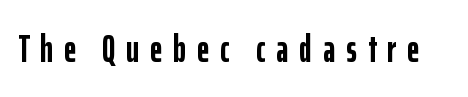
{"serif": "no", "italic": "no", "bold": "yes", "weight": "semibold", "width": "condensed", "stroke_contrast": "low", "x_height": "medium", "monospaced": "no", "underline": "no", "letter_spacing": "wide", "letter_spacing_em": 0.29, "glyph_px": 38}
